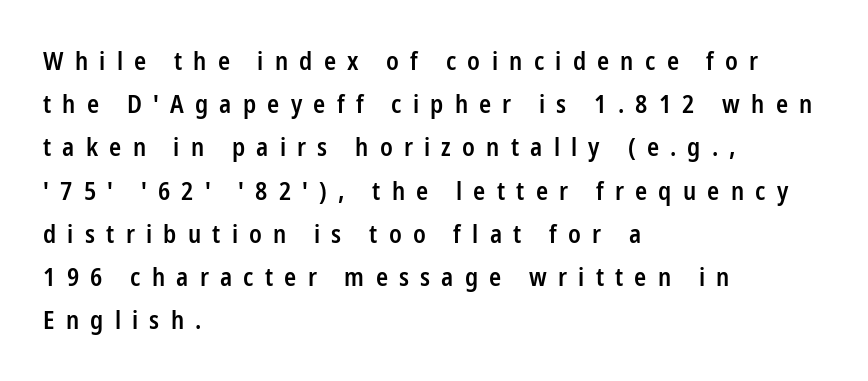
The image shows 25 px text type, upright; set left-aligned, line spacing 1.73x, unusually wide letter spacing (+0.45 em), not underlined.
